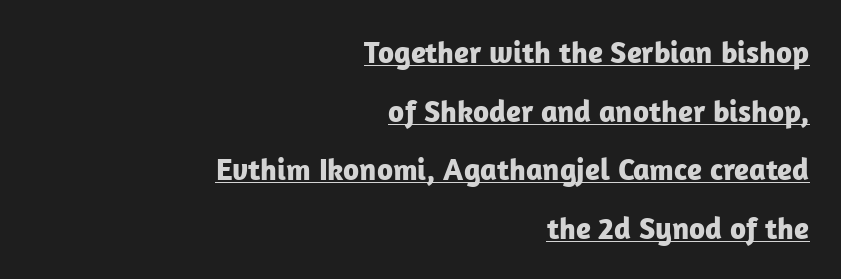
The image shows 31 px bold sans-serif type, upright; set right-aligned, line spacing 1.89x, normal letter spacing, underlined; low stroke contrast and a medium x-height.
